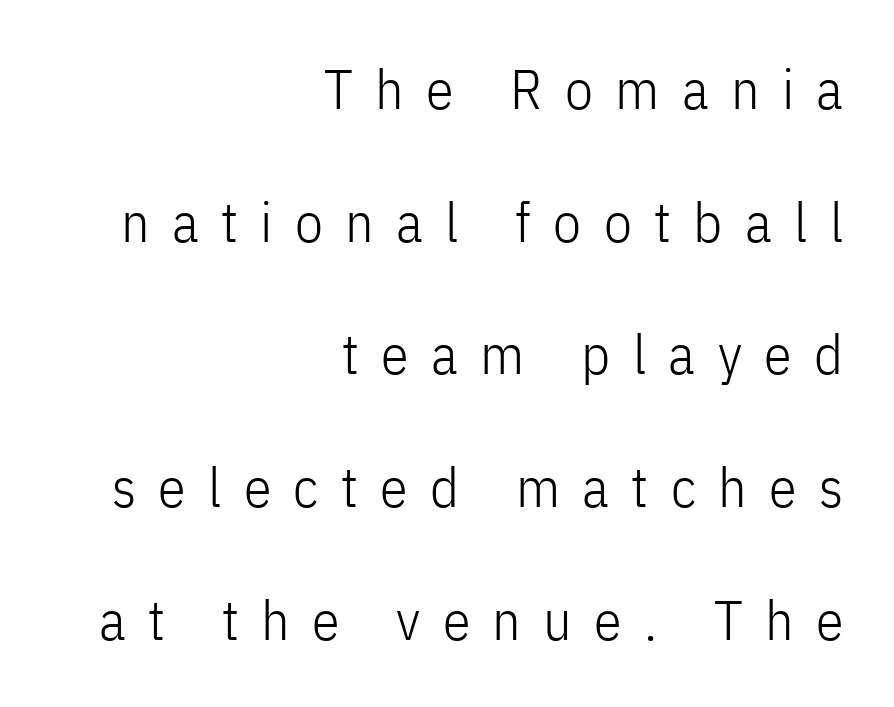
Q: Is the text bold? A: No.
Q: Is the text italic (slanted)? A: No, it is upright.
Q: Is the typeface a serif or a sans-serif typeface? A: Sans-serif.
Q: Is the text underlined? A: No.
Q: How is the paragraph aligned? A: Right-aligned.
Q: Is the spacing between letters normal or unusually wide? A: Unusually wide.
Q: Is the spacing between lines tight, normal or loose? A: Loose.
Q: Width (condensed, normal, or wide)? A: Condensed.
Q: Stroke contrast? A: Low.
Q: x-height? A: Medium.
Q: Monospaced? A: No.
